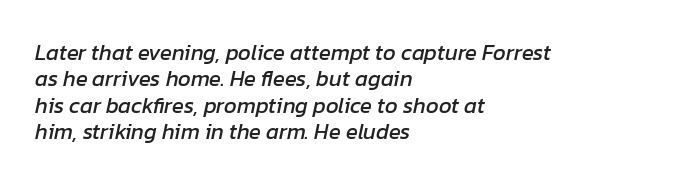
{"italic": "yes", "lean": "right", "slant_degrees": 12, "underline": "no", "align": "left", "line_spacing_ratio": 1.2, "letter_spacing": "normal", "letter_spacing_em": 0.0, "glyph_px": 22}
